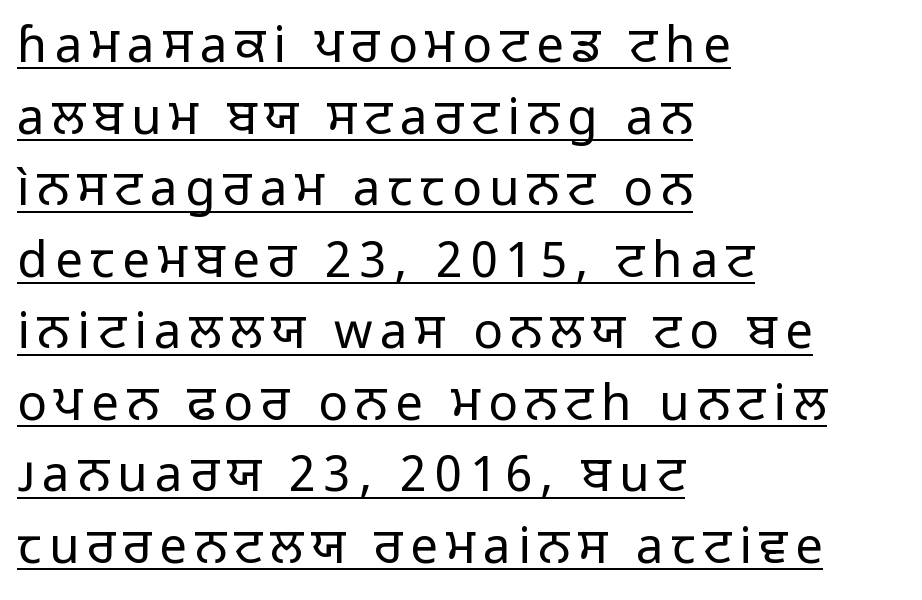
Visually the block forms a straight wall on the left and a jagged coastline on the right. Is this a fixed-width face? No — the glyphs have proportional, varying widths. Summary of vertical rhythm: regular, with standard interline spacing. Stems and bowls with no extra thickness — not bold. Has an underline been added? It has.
